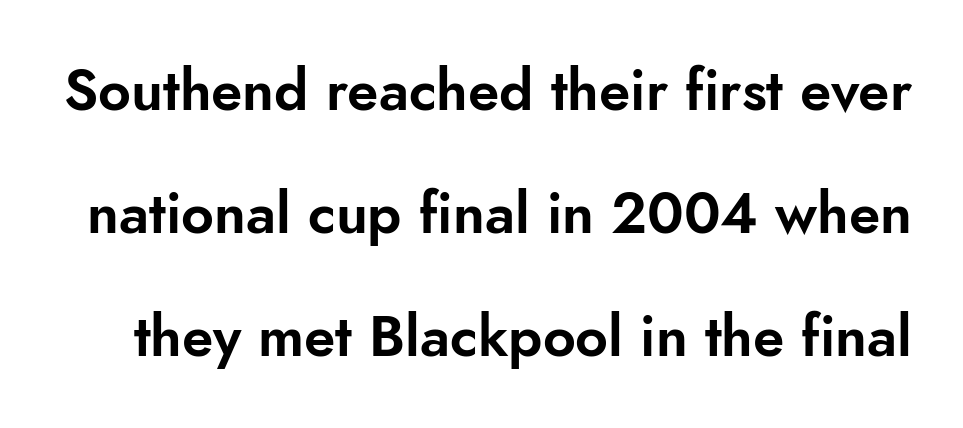
Q: Is the text italic (slanted)? A: No, it is upright.
Q: Is the typeface a serif or a sans-serif typeface? A: Sans-serif.
Q: Is the text underlined? A: No.
Q: Is the spacing between letters normal or unusually wide? A: Normal.
Q: Is the spacing between lines tight, normal or loose? A: Loose.
Q: Width (condensed, normal, or wide)? A: Normal.
Q: Stroke contrast? A: Low.
Q: x-height? A: Small.
Q: Monospaced? A: No.
